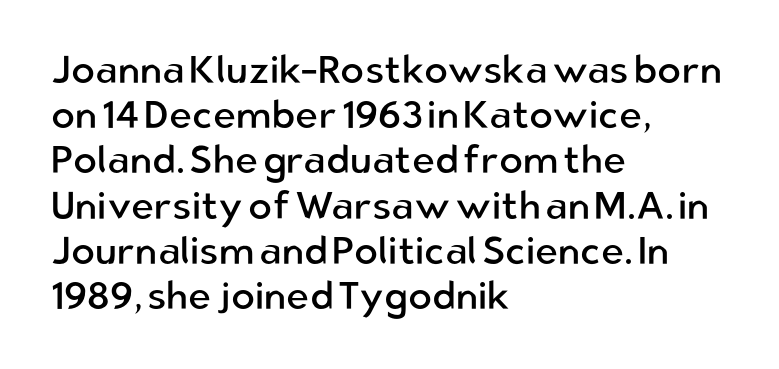
Q: Is the text bold? A: No.
Q: Is the text italic (slanted)? A: No, it is upright.
Q: Is the typeface a serif or a sans-serif typeface? A: Sans-serif.
Q: Is the text underlined? A: No.
Q: How is the paragraph aligned? A: Left-aligned.
Q: Is the spacing between letters normal or unusually wide? A: Normal.
Q: Width (condensed, normal, or wide)? A: Normal.
Q: Stroke contrast? A: Low.
Q: x-height? A: Medium.
Q: Monospaced? A: No.
